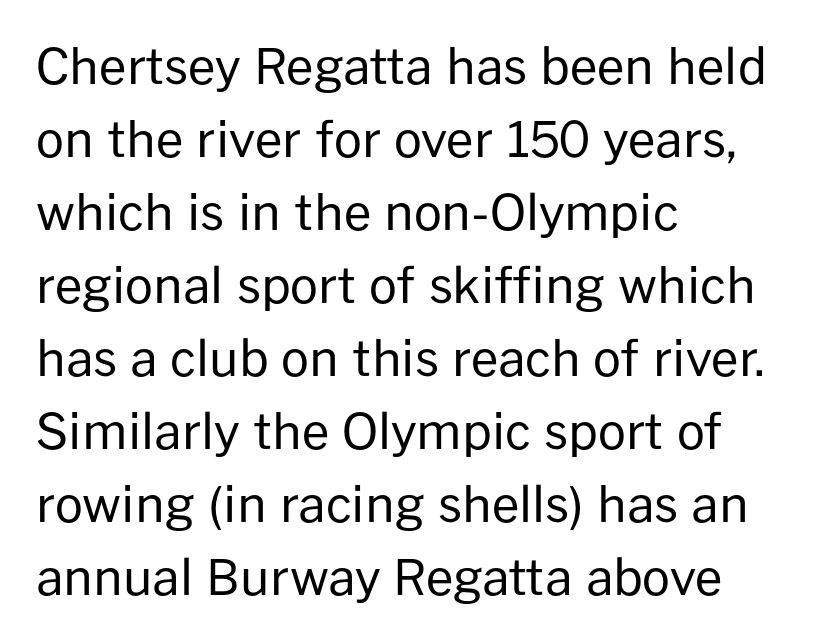
{"serif": "no", "italic": "no", "bold": "no", "weight": "regular", "width": "normal", "stroke_contrast": "low", "x_height": "medium", "monospaced": "no", "underline": "no", "align": "left", "line_spacing": "normal", "line_spacing_ratio": 1.49, "letter_spacing": "normal", "letter_spacing_em": 0.0, "glyph_px": 49}
